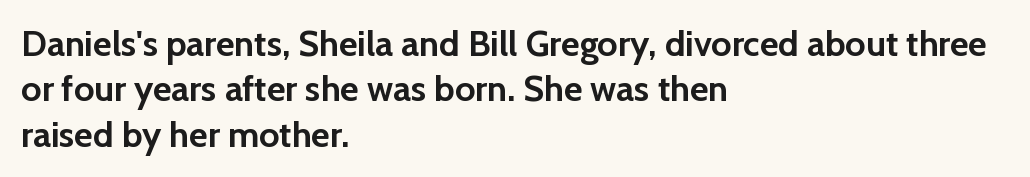
The image shows 36 px semibold sans-serif type, upright; set left-aligned, normal line spacing (1.26x), normal letter spacing, not underlined; low stroke contrast and a medium x-height.
